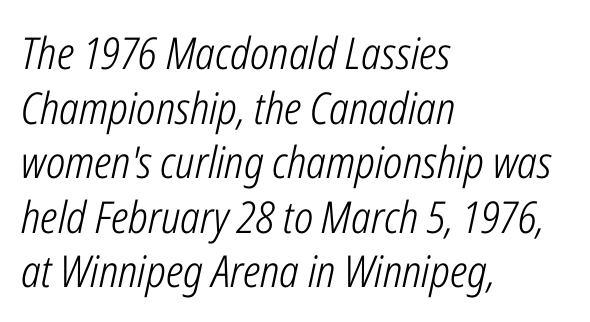
Q: Is the text bold? A: No.
Q: Is the text italic (slanted)? A: Yes, it leans right by about 12 degrees.
Q: Is the text underlined? A: No.
Q: How is the paragraph aligned? A: Left-aligned.
Q: Is the spacing between letters normal or unusually wide? A: Normal.
Q: Width (condensed, normal, or wide)? A: Condensed.
Q: Stroke contrast? A: Low.
Q: x-height? A: Medium.
Q: Monospaced? A: No.
